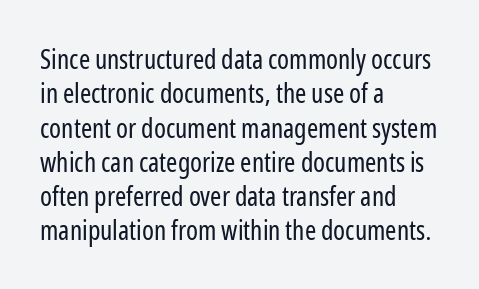
The letterforms sit at book weight or below. Honestly, the letter spacing is just normal — you wouldn't notice it. The type sits square on the baseline with zero lean. Unmarked baselines from the first word to the last. The text block is weighted toward the left margin, trailing off unevenly rightward. The designer left line spacing at the default.
